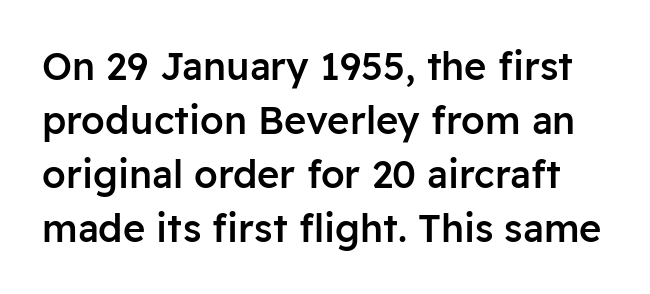
The image shows 38 px semibold sans-serif type, upright; set normal line spacing (1.42x), normal letter spacing, not underlined; low stroke contrast and a medium x-height.
